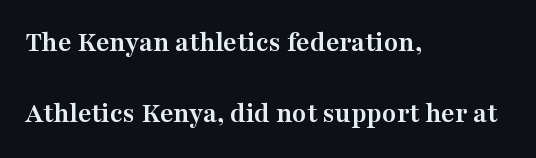
The compositor pushed each line to the left boundary. A typesetter would call this proportional, since set widths differ per character. This is roman type, the default non-slanted kind. What's the leading like? Stretched, with rows far apart.
